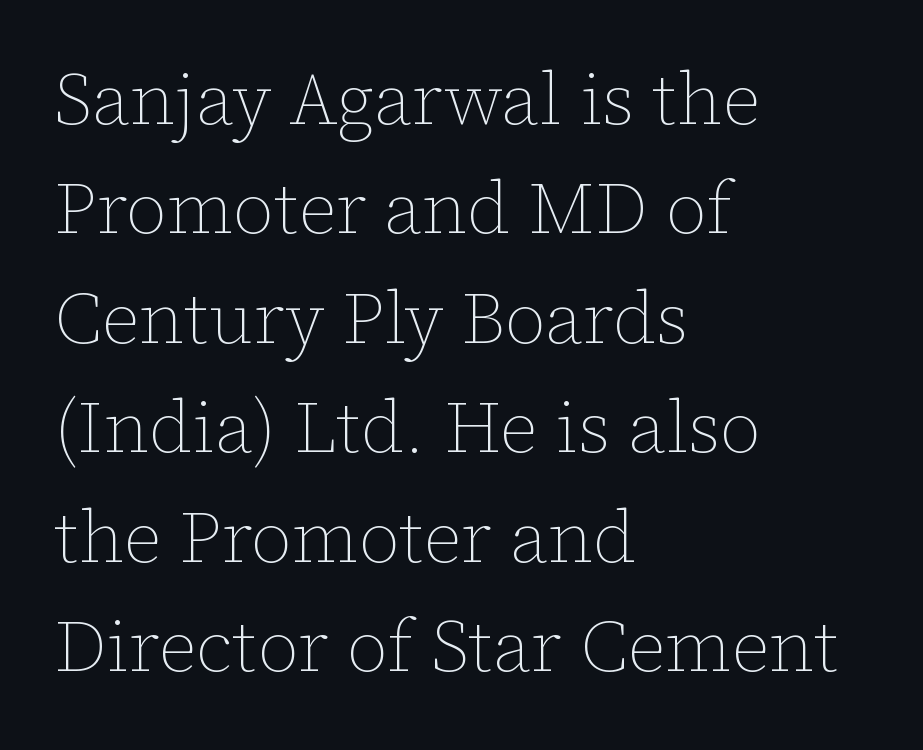
The image shows 72 px thin type, upright; set left-aligned, normal line spacing (1.52x), normal letter spacing, not underlined; low stroke contrast and a medium x-height.
